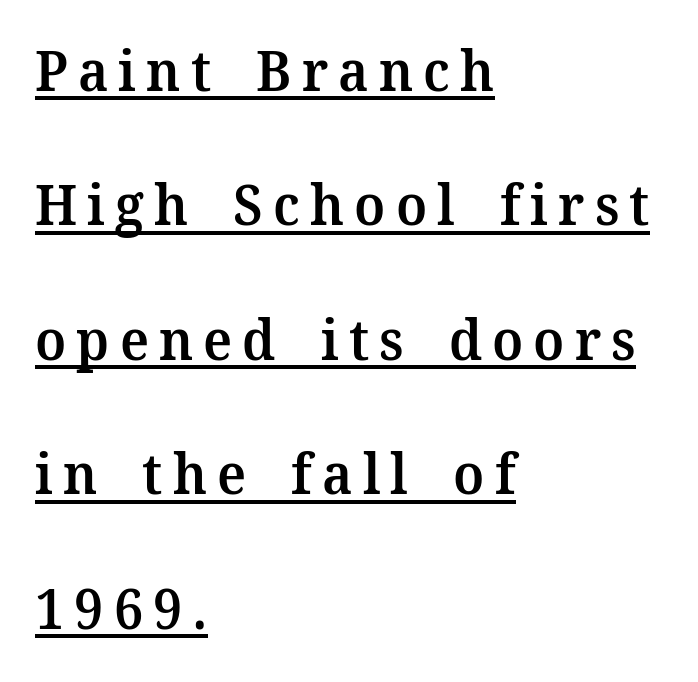
{"serif": "yes", "italic": "no", "bold": "semi", "weight": "semibold", "width": "normal", "stroke_contrast": "medium", "x_height": "medium", "monospaced": "no", "underline": "yes", "align": "left", "line_spacing": "loose", "line_spacing_ratio": 2.4, "glyph_px": 56}
